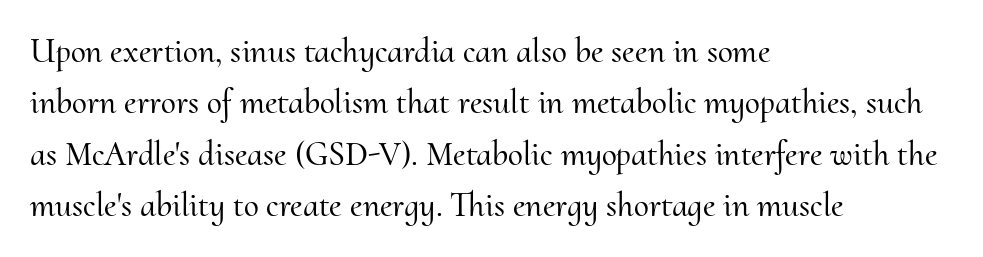
Q: Is the text italic (slanted)? A: No, it is upright.
Q: Is the typeface a serif or a sans-serif typeface? A: Serif.
Q: Is the text underlined? A: No.
Q: How is the paragraph aligned? A: Left-aligned.
Q: Is the spacing between letters normal or unusually wide? A: Normal.
Q: Is the spacing between lines tight, normal or loose? A: Normal.
Q: Width (condensed, normal, or wide)? A: Normal.
Q: Stroke contrast? A: Medium.
Q: x-height? A: Small.
Q: Monospaced? A: No.
